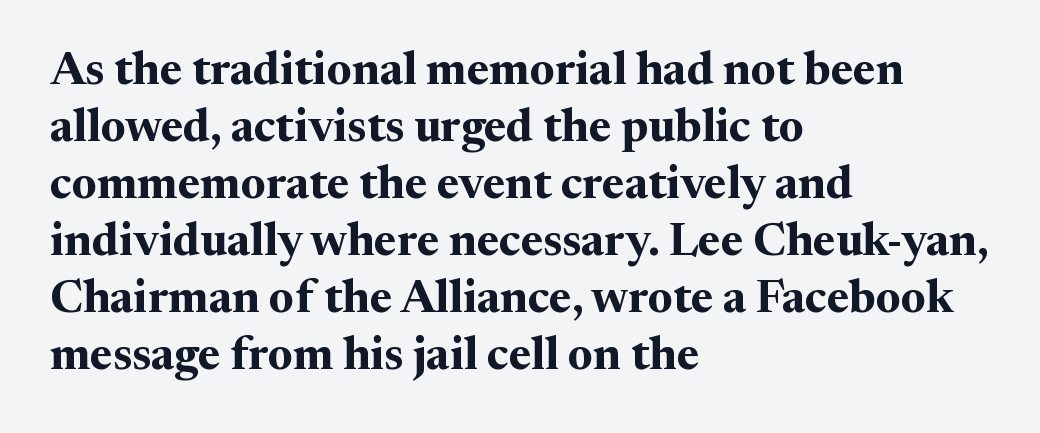
Q: Is the text bold? A: Yes.
Q: Is the text italic (slanted)? A: No, it is upright.
Q: Is the typeface a serif or a sans-serif typeface? A: Serif.
Q: Is the text underlined? A: No.
Q: How is the paragraph aligned? A: Left-aligned.
Q: Is the spacing between letters normal or unusually wide? A: Normal.
Q: Width (condensed, normal, or wide)? A: Normal.
Q: Stroke contrast? A: Medium.
Q: x-height? A: Medium.
Q: Monospaced? A: No.
